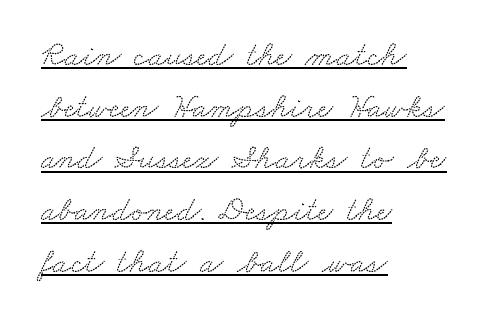
{"serif": "yes", "width": "wide", "stroke_contrast": "low", "x_height": "small", "monospaced": "no", "underline": "yes", "align": "left", "line_spacing": "normal", "line_spacing_ratio": 1.52, "letter_spacing": "normal", "letter_spacing_em": 0.0, "glyph_px": 34}
